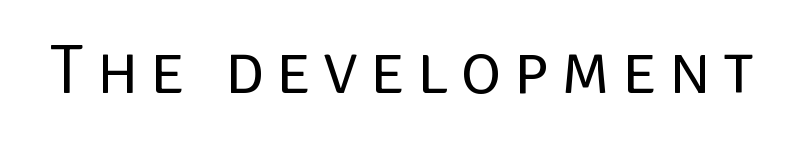
A typesetter would call this proportional, since set widths differ per character. The type sits square on the baseline with zero lean. The space directly below the letters is spotless. To sum up the face: it is a sans, with no serifs.
